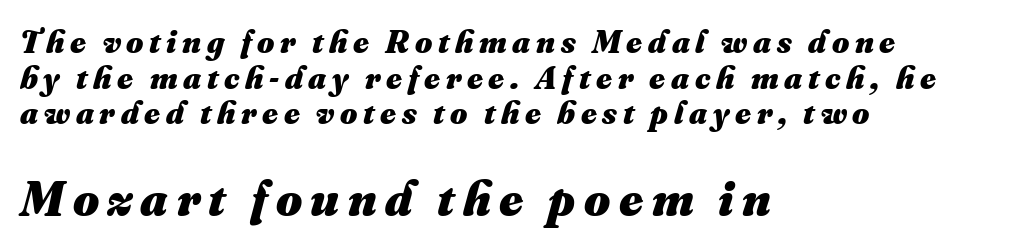
The image shows 50 px heavy type; set left-aligned, tight line spacing (1.08x), not underlined; the second (bottom) block is 1.52x larger; medium stroke contrast and a small x-height.
